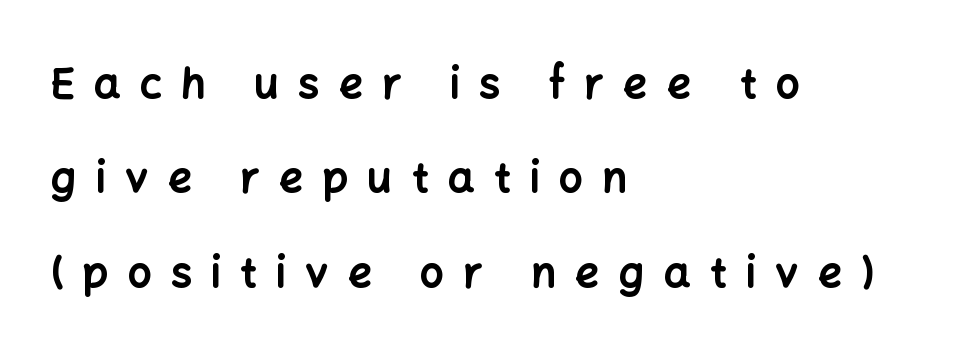
The image shows 42 px bold sans-serif type, upright; set left-aligned, loose line spacing (2.25x), unusually wide letter spacing (+0.46 em), not underlined; low stroke contrast and a medium x-height.
